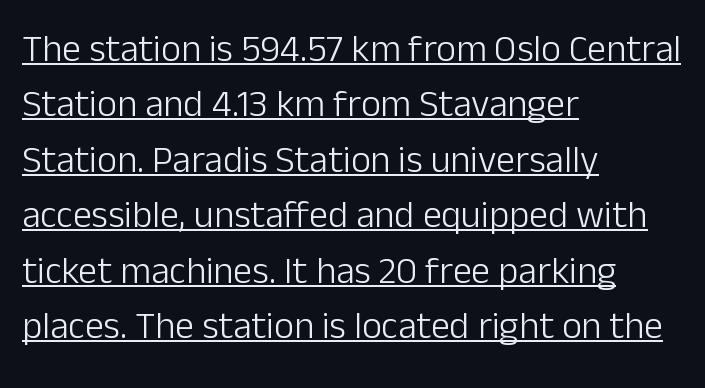
{"serif": "no", "italic": "no", "bold": "no", "weight": "light", "width": "normal", "stroke_contrast": "low", "x_height": "medium", "monospaced": "no", "underline": "yes", "align": "left", "line_spacing": "normal", "line_spacing_ratio": 1.46, "letter_spacing": "normal", "letter_spacing_em": 0.0, "glyph_px": 38}
